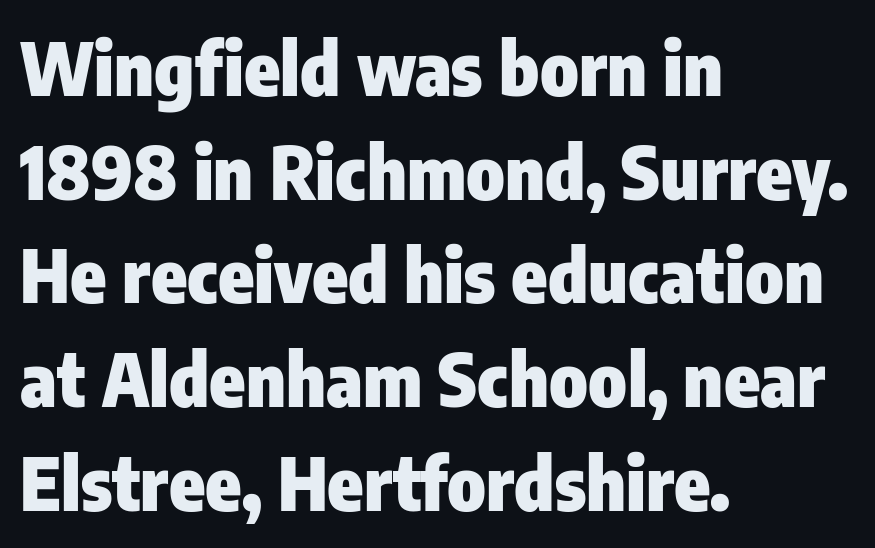
The letters are bold, with thick, heavy strokes. In terms of leading, this rendering sits right in the middle. This rendering features lettering with no underline. The passage shown is typed in a proportional face where columns would drift.
